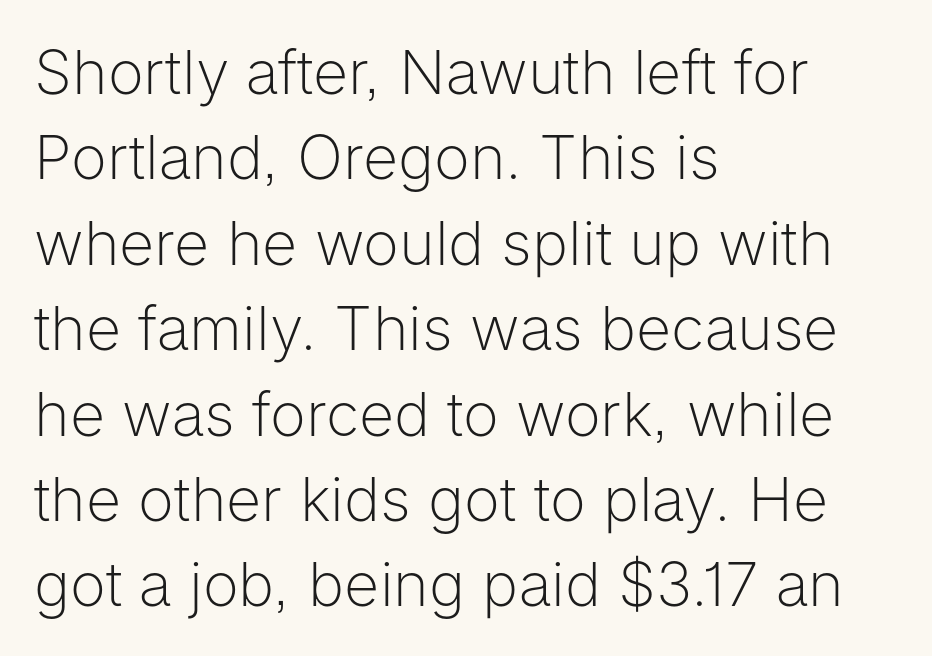
Interline gaps are of average width in this sample. Stroke thickness stays within the range of a standard reading face or lighter. The zone under the glyphs is completely vacant. You could not count columns in this text — the font is proportionally spaced.
